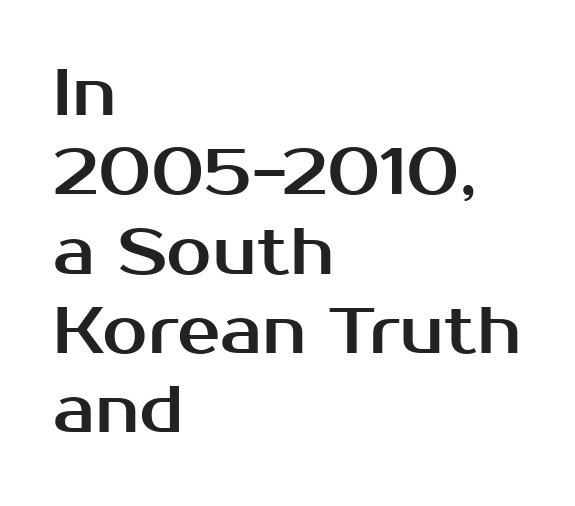
Q: Is the text italic (slanted)? A: No, it is upright.
Q: Is the typeface a serif or a sans-serif typeface? A: Sans-serif.
Q: Is the text underlined? A: No.
Q: How is the paragraph aligned? A: Left-aligned.
Q: Is the spacing between letters normal or unusually wide? A: Normal.
Q: Width (condensed, normal, or wide)? A: Normal.
Q: Stroke contrast? A: Medium.
Q: x-height? A: Medium.
Q: Monospaced? A: No.
